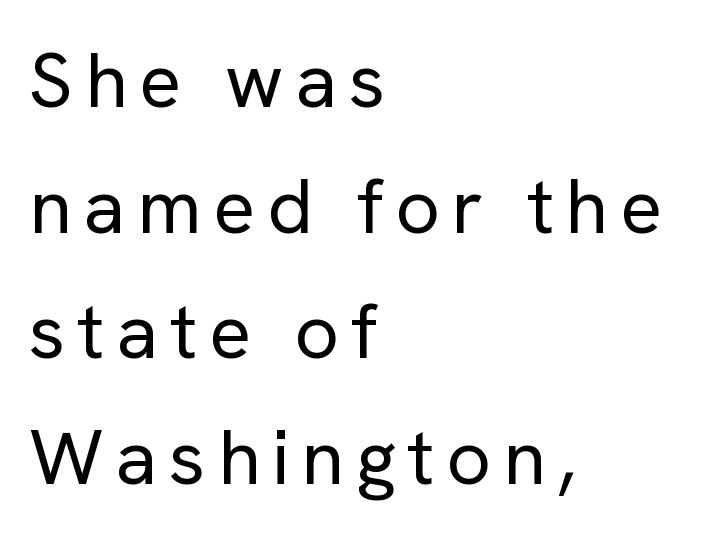
Q: Is the text bold? A: No.
Q: Is the text italic (slanted)? A: No, it is upright.
Q: Is the typeface a serif or a sans-serif typeface? A: Sans-serif.
Q: Is the text underlined? A: No.
Q: How is the paragraph aligned? A: Left-aligned.
Q: Is the spacing between lines tight, normal or loose? A: Normal.
Q: Width (condensed, normal, or wide)? A: Normal.
Q: Stroke contrast? A: Low.
Q: x-height? A: Medium.
Q: Monospaced? A: No.
